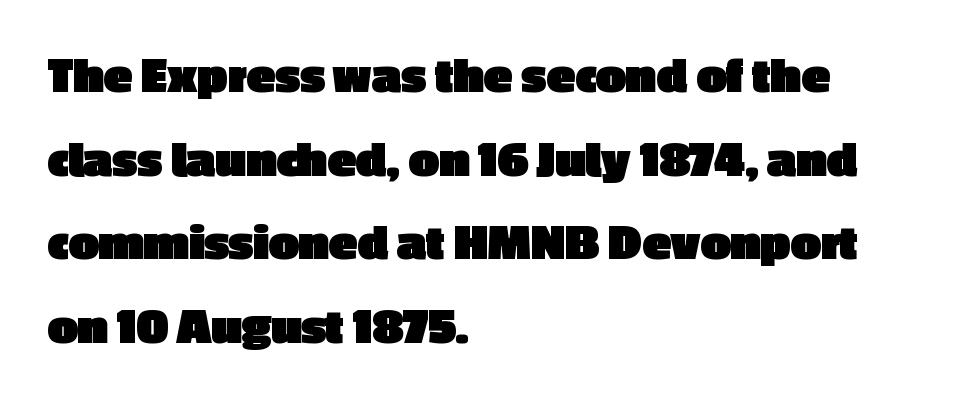
{"serif": "no", "italic": "no", "bold": "yes", "weight": "heavy", "width": "normal", "x_height": "medium", "monospaced": "no", "underline": "no", "align": "left", "line_spacing": "normal", "line_spacing_ratio": 1.58, "letter_spacing": "normal", "letter_spacing_em": 0.0, "glyph_px": 53}
